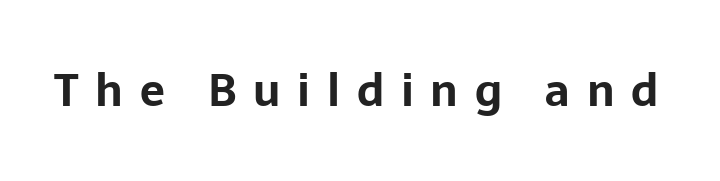
{"serif": "no", "italic": "no", "bold": "yes", "weight": "bold", "width": "normal", "stroke_contrast": "low", "x_height": "medium", "monospaced": "no", "underline": "no", "letter_spacing": "wide", "letter_spacing_em": 0.38, "glyph_px": 44}
